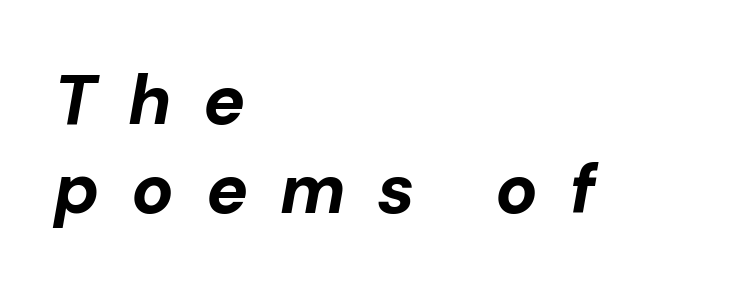
Q: Is the text bold? A: Yes.
Q: Is the text italic (slanted)? A: Yes, it leans right by about 10 degrees.
Q: Is the text underlined? A: No.
Q: How is the paragraph aligned? A: Left-aligned.
Q: Is the spacing between letters normal or unusually wide? A: Unusually wide.
Q: Is the spacing between lines tight, normal or loose? A: Normal.
Q: Width (condensed, normal, or wide)? A: Normal.
Q: Stroke contrast? A: Low.
Q: x-height? A: Medium.
Q: Monospaced? A: No.
